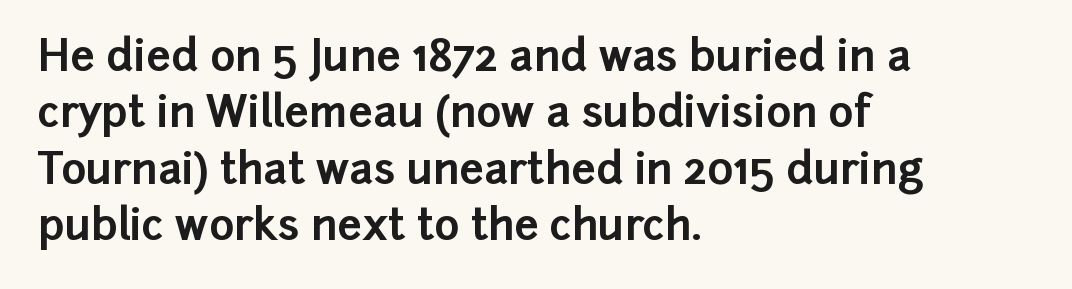
The font is running at its bold setting. A typesetter would label this face a sans. No italicization has been applied; the sample stays upright. Typeset ragged right — the left edge is the straight one. Spacing verdict: proportional, widths tailored to each character. Rule under the text: the space is simply empty.
